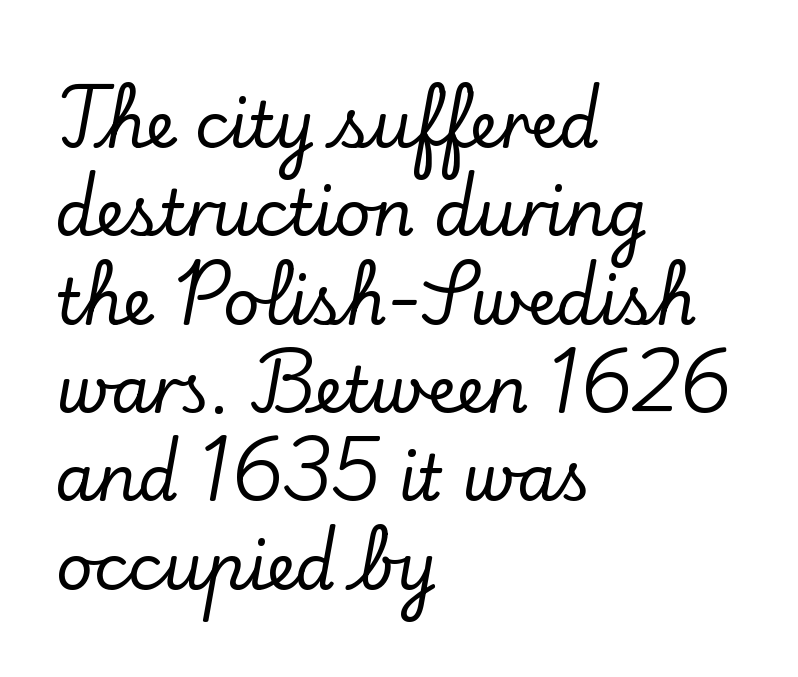
Q: Is the text italic (slanted)? A: Yes.
Q: Is the typeface a serif or a sans-serif typeface? A: Serif.
Q: Is the text underlined? A: No.
Q: How is the paragraph aligned? A: Left-aligned.
Q: Is the spacing between letters normal or unusually wide? A: Normal.
Q: Is the spacing between lines tight, normal or loose? A: Normal.
Q: Width (condensed, normal, or wide)? A: Normal.
Q: Stroke contrast? A: Low.
Q: x-height? A: Small.
Q: Monospaced? A: No.
